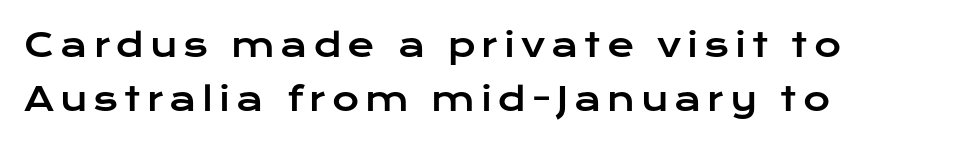
The image shows 33 px wide sans-serif type, upright; set left-aligned, normal line spacing (1.64x), not underlined; low stroke contrast and a medium x-height.
